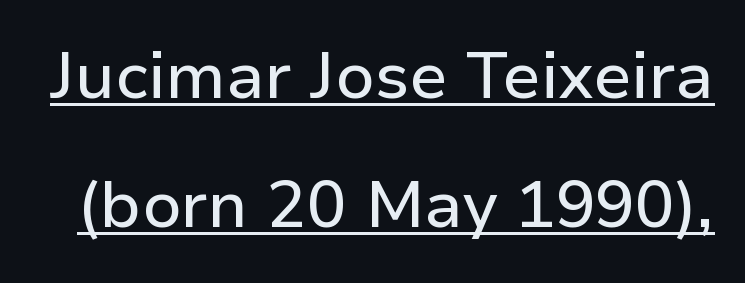
The image shows 66 px sans-serif type, upright; set loose line spacing (1.96x), normal letter spacing, underlined; low stroke contrast and a medium x-height.
